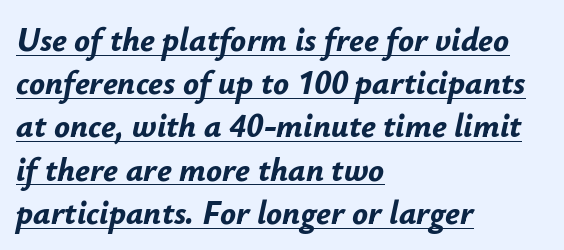
Q: Is the text bold? A: Yes.
Q: Is the text italic (slanted)? A: Yes, it leans right by about 12 degrees.
Q: Is the text underlined? A: Yes.
Q: How is the paragraph aligned? A: Left-aligned.
Q: Is the spacing between letters normal or unusually wide? A: Normal.
Q: Is the spacing between lines tight, normal or loose? A: Normal.
Q: Width (condensed, normal, or wide)? A: Normal.
Q: Stroke contrast? A: Low.
Q: x-height? A: Small.
Q: Monospaced? A: No.
